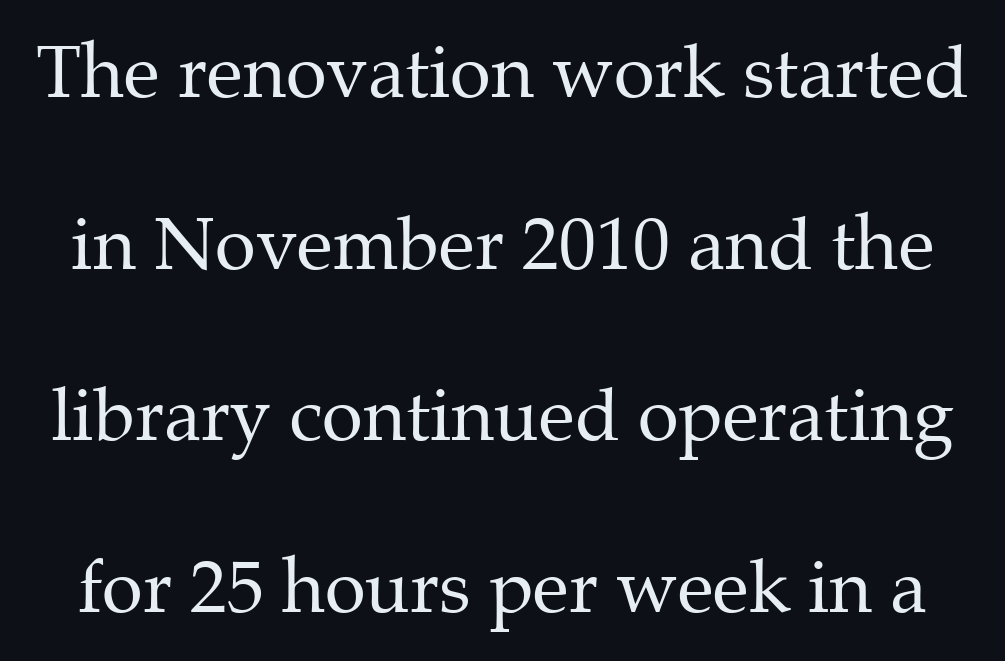
Q: Is the text bold? A: No.
Q: Is the text italic (slanted)? A: No, it is upright.
Q: Is the typeface a serif or a sans-serif typeface? A: Serif.
Q: Is the text underlined? A: No.
Q: Is the spacing between letters normal or unusually wide? A: Normal.
Q: Is the spacing between lines tight, normal or loose? A: Loose.
Q: Width (condensed, normal, or wide)? A: Normal.
Q: Stroke contrast? A: Medium.
Q: x-height? A: Medium.
Q: Monospaced? A: No.
